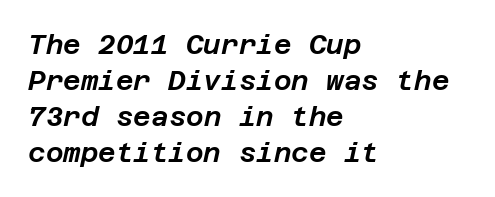
Q: Is the text italic (slanted)? A: Yes, it leans right by about 12 degrees.
Q: Is the text underlined? A: No.
Q: How is the paragraph aligned? A: Left-aligned.
Q: Is the spacing between letters normal or unusually wide? A: Normal.
Q: Is the spacing between lines tight, normal or loose? A: Normal.
